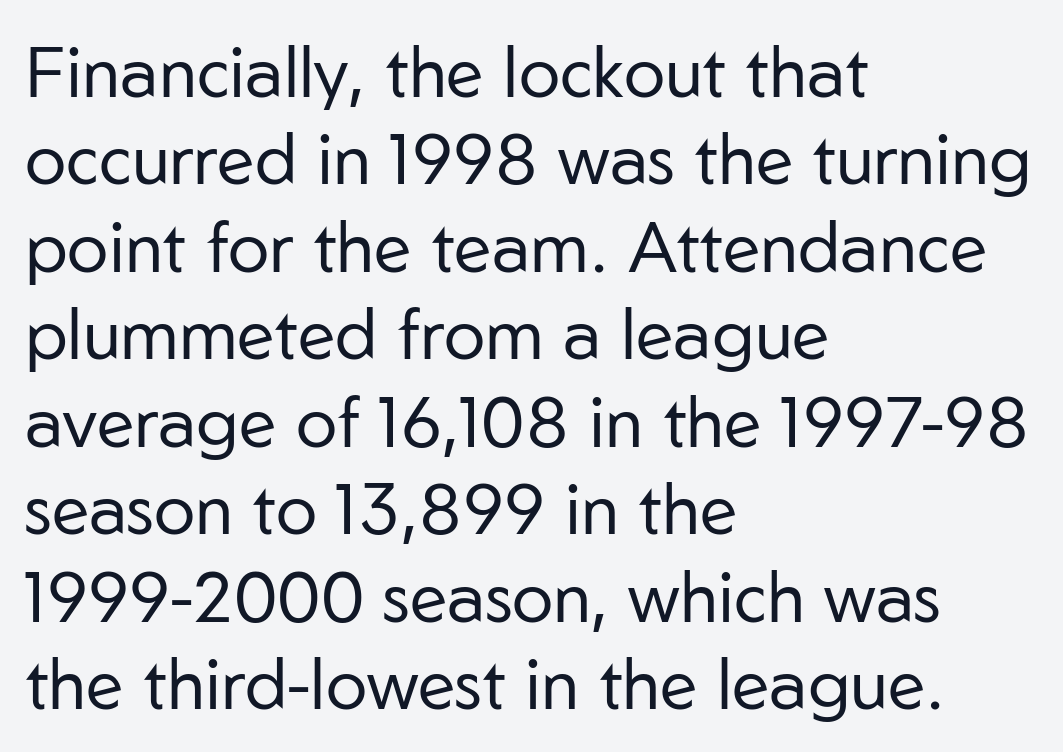
The image shows 70 px regular-weight sans-serif type, upright; set left-aligned, normal line spacing (1.25x), normal letter spacing, not underlined; low stroke contrast and a medium x-height.
